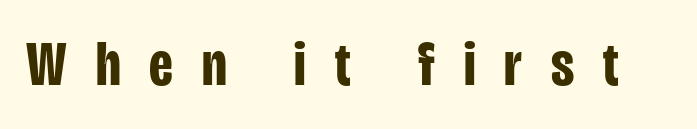
Q: Is the text bold? A: Yes.
Q: Is the text italic (slanted)? A: No, it is upright.
Q: Is the typeface a serif or a sans-serif typeface? A: Sans-serif.
Q: Is the text underlined? A: No.
Q: Is the spacing between letters normal or unusually wide? A: Unusually wide.
Q: Width (condensed, normal, or wide)? A: Condensed.
Q: Stroke contrast? A: Low.
Q: x-height? A: Large.
Q: Monospaced? A: No.
